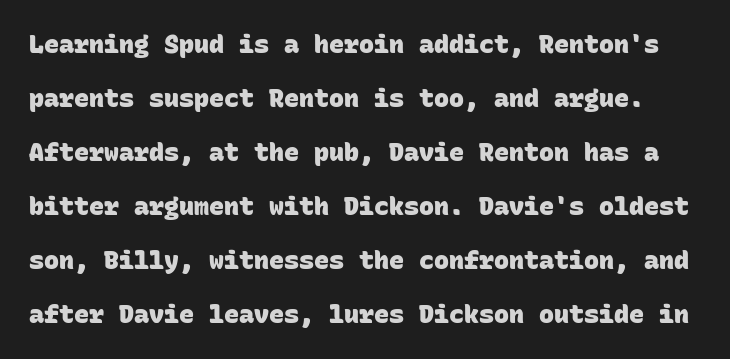
No word sits above an underline. Here the glyphs are tracked normally, forming tight word shapes. The passage shown is emphatically bold. Rows of type keep a wide berth in the vertical direction.
